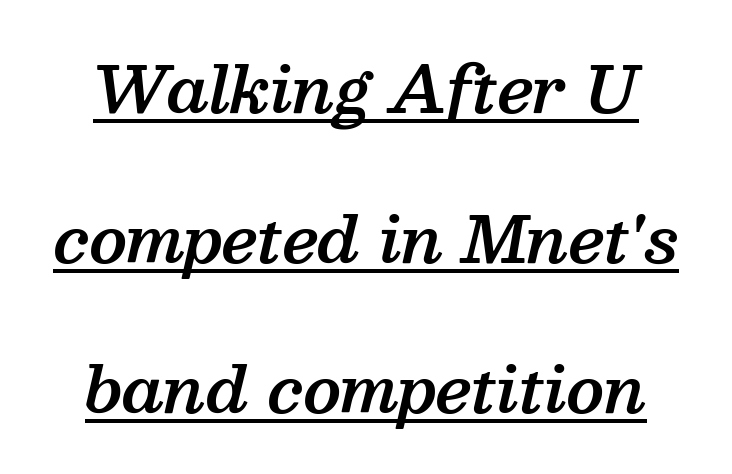
Airy leading. These lines are composed in type with serifs. Neither beginnings nor endings align; midpoints do. The line texture is even and compact thanks to regular tracking. Firm but not heavy-handed strokes: this text is semibold.
